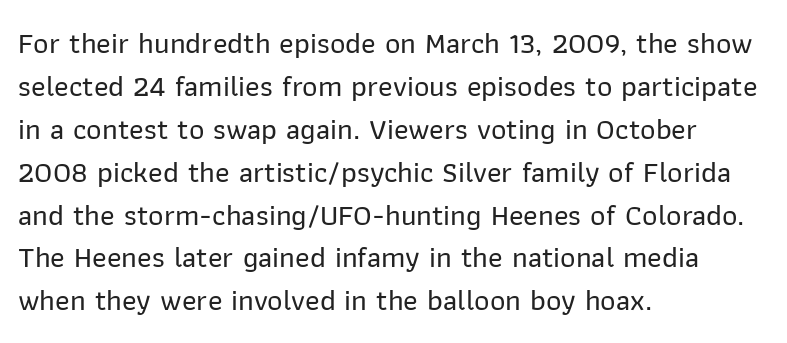
Q: Is the text italic (slanted)? A: No, it is upright.
Q: Is the typeface a serif or a sans-serif typeface? A: Sans-serif.
Q: Is the text underlined? A: No.
Q: How is the paragraph aligned? A: Left-aligned.
Q: Is the spacing between letters normal or unusually wide? A: Normal.
Q: Is the spacing between lines tight, normal or loose? A: Normal.
Q: Width (condensed, normal, or wide)? A: Normal.
Q: Stroke contrast? A: Low.
Q: x-height? A: Medium.
Q: Monospaced? A: No.
